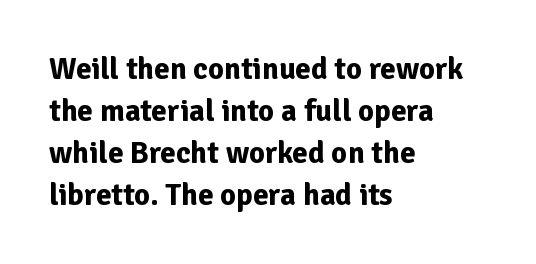
{"serif": "no", "italic": "no", "bold": "yes", "weight": "bold", "width": "normal", "stroke_contrast": "low", "x_height": "medium", "monospaced": "no", "underline": "no", "align": "left", "line_spacing": "normal", "line_spacing_ratio": 1.35, "letter_spacing": "normal", "letter_spacing_em": 0.0, "glyph_px": 31}
